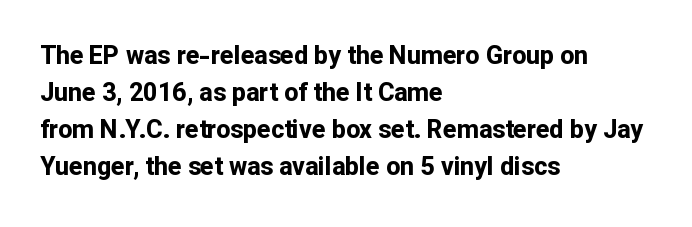
Q: Is the text bold? A: Yes.
Q: Is the text italic (slanted)? A: No, it is upright.
Q: Is the text underlined? A: No.
Q: How is the paragraph aligned? A: Left-aligned.
Q: Is the spacing between letters normal or unusually wide? A: Normal.
Q: Is the spacing between lines tight, normal or loose? A: Normal.
